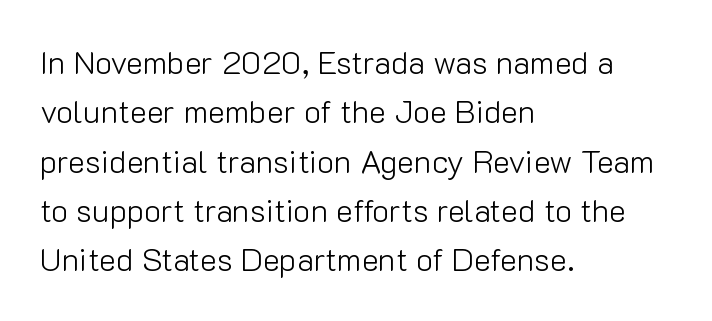
{"serif": "no", "italic": "no", "bold": "no", "weight": "light", "width": "normal", "stroke_contrast": "low", "x_height": "medium", "monospaced": "no", "underline": "no", "align": "left", "line_spacing": "normal", "line_spacing_ratio": 1.54, "letter_spacing": "normal", "letter_spacing_em": 0.0, "glyph_px": 32}
